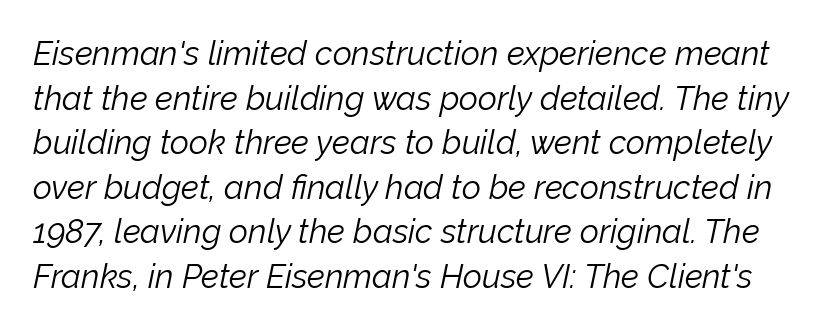
Ink coverage per letter is moderate at most. When letters slant like this, we call the style italic. Think of a printed novel: that variable character pitch is what you see here. Standard letterfit; no display-style spreading of the glyphs.
